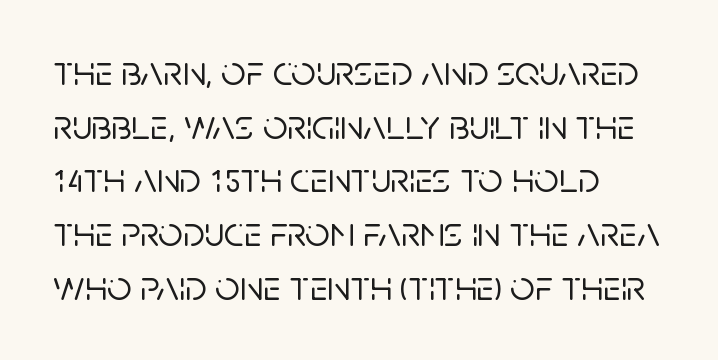
The image shows 43 px sans-serif type, upright; set left-aligned, normal line spacing (1.25x), normal letter spacing, not underlined; low stroke contrast and a large x-height.
